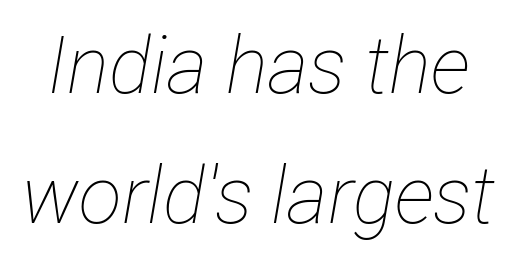
These lines were composed using italics. Ink coverage per letter is moderate at most. Quick note: interline space is typical. Just letters on the line, the space beneath them empty. Spacing verdict: proportional, widths tailored to each character.
